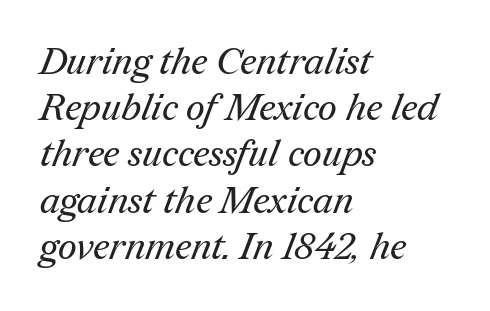
The image shows 37 px regular-weight serif type; set left-aligned, normal line spacing (1.25x), normal letter spacing, not underlined; medium stroke contrast and a medium x-height.
